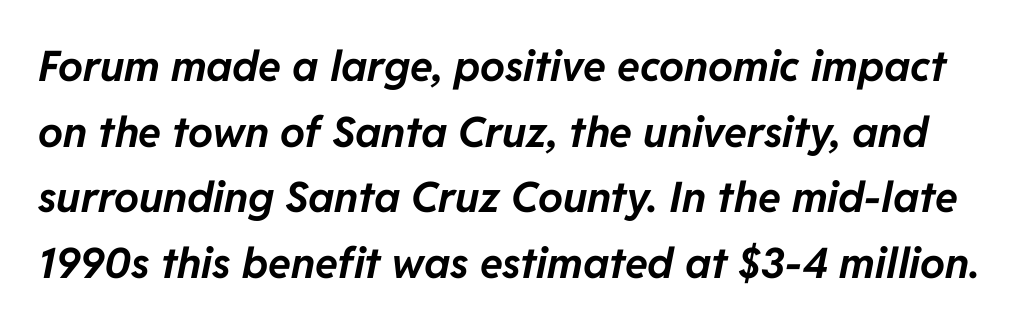
The image shows 42 px bold type, italic (leaning right); set normal line spacing (1.56x), normal letter spacing, not underlined; low stroke contrast and a medium x-height.
